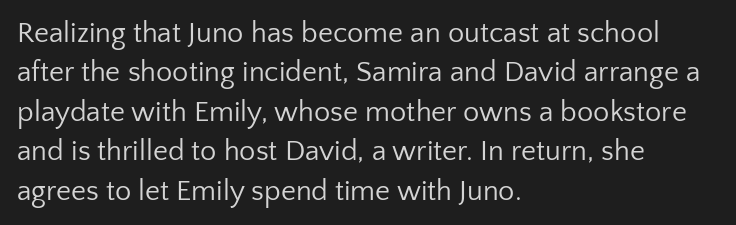
{"serif": "no", "italic": "no", "bold": "no", "weight": "regular", "width": "normal", "stroke_contrast": "low", "x_height": "medium", "monospaced": "no", "underline": "no", "align": "left", "line_spacing": "normal", "line_spacing_ratio": 1.36, "letter_spacing": "normal", "letter_spacing_em": 0.0, "glyph_px": 29}
